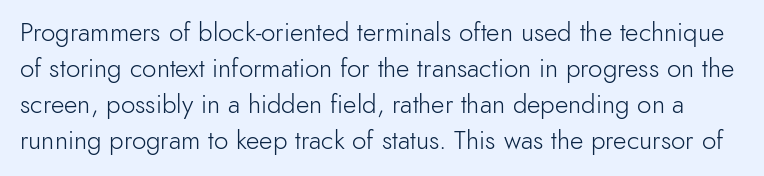
The leading is moderate, giving the passage an even texture. No chunkiness to these letters — they're not bold. Observe the ordinary spacing: letters are neighbours, not strangers. Words float on clear page, feet unadorned. Ordinary non-slanted type is in use.
